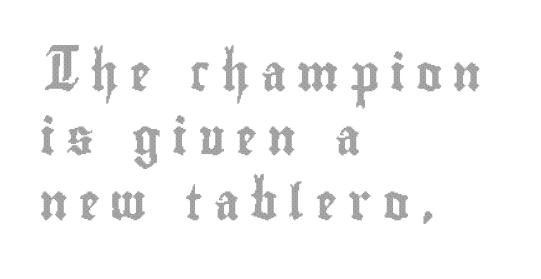
The image shows 35 px condensed type, upright; set left-aligned, line spacing 1.84x, unusually wide letter spacing (+0.32 em), not underlined; a small x-height.
